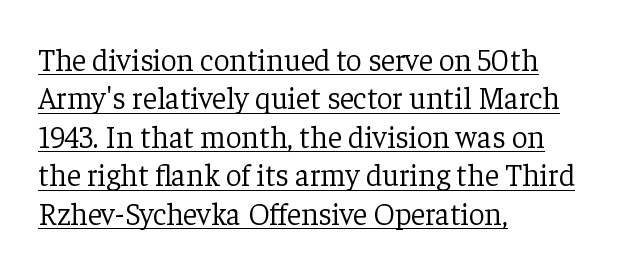
Q: Is the text bold? A: No.
Q: Is the text italic (slanted)? A: No, it is upright.
Q: Is the typeface a serif or a sans-serif typeface? A: Serif.
Q: Is the text underlined? A: Yes.
Q: How is the paragraph aligned? A: Left-aligned.
Q: Is the spacing between letters normal or unusually wide? A: Normal.
Q: Width (condensed, normal, or wide)? A: Normal.
Q: Stroke contrast? A: Low.
Q: x-height? A: Medium.
Q: Monospaced? A: No.
